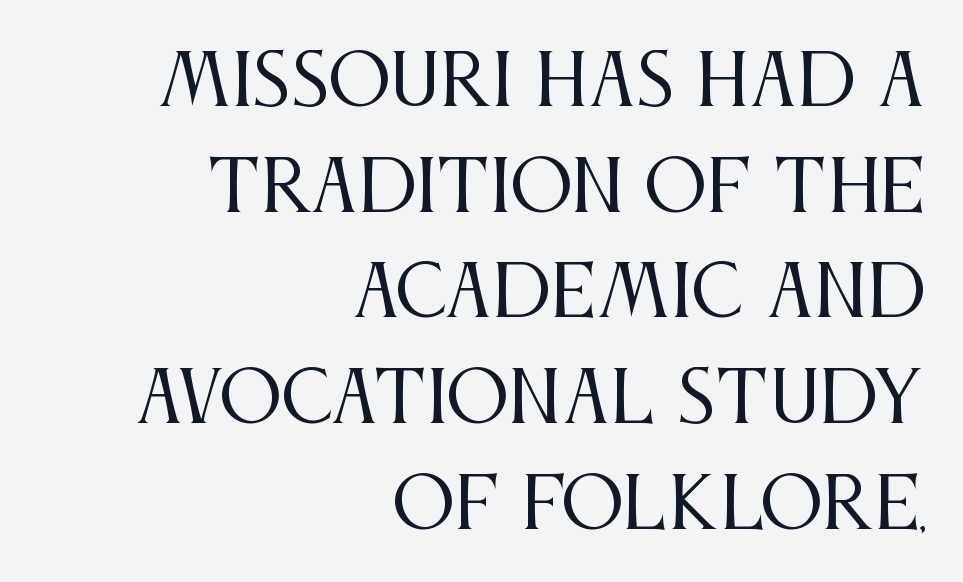
{"serif": "yes", "italic": "no", "bold": "no", "weight": "regular", "width": "condensed", "stroke_contrast": "medium", "x_height": "large", "monospaced": "no", "underline": "no", "align": "right", "line_spacing": "normal", "line_spacing_ratio": 1.51, "letter_spacing": "normal", "letter_spacing_em": 0.0, "glyph_px": 70}
